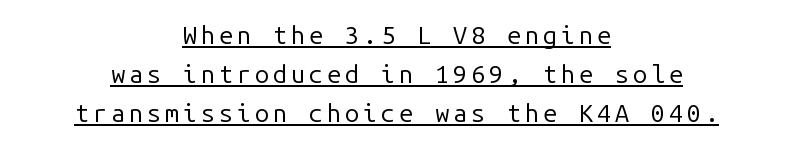
The image shows 25 px text type, upright; set centered, normal line spacing (1.56x), underlined.
